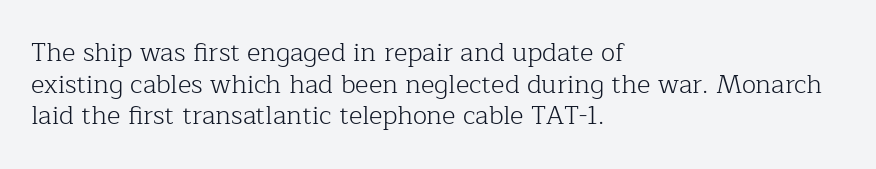
Nope, not italic — everything's standing straight. The font is comparable to plain body text, perhaps lighter. Inter-character spacing is left at the font's built-in metrics. The zone under the glyphs is completely vacant. These lines are set flush left with a ragged right edge.
